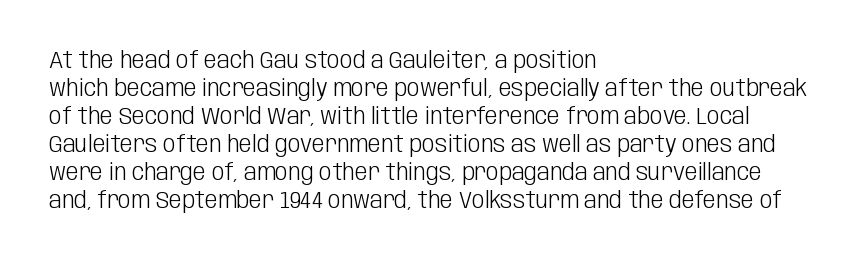
The image shows 23 px text type, upright; set left-aligned, line spacing 1.22x, normal letter spacing, not underlined.
